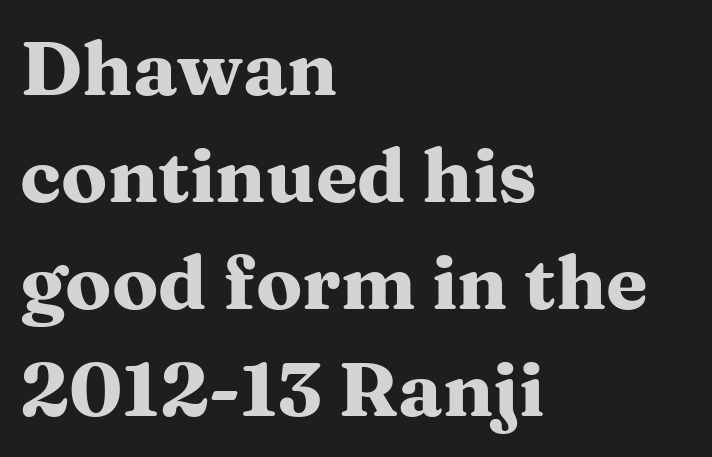
{"serif": "yes", "italic": "no", "bold": "yes", "weight": "heavy", "width": "wide", "stroke_contrast": "medium", "x_height": "medium", "monospaced": "no", "underline": "no", "align": "left", "line_spacing": "normal", "line_spacing_ratio": 1.41, "letter_spacing": "normal", "letter_spacing_em": 0.0, "glyph_px": 76}
